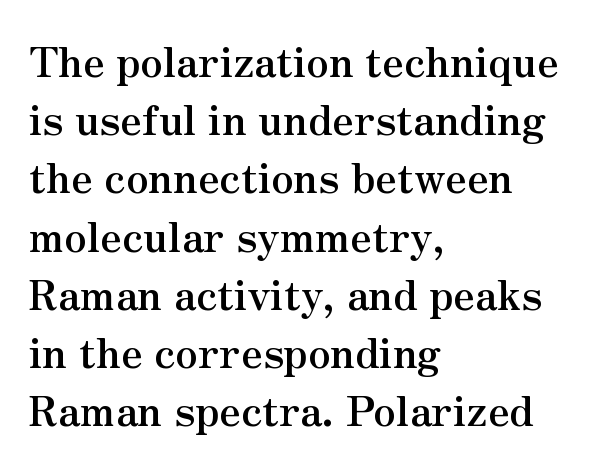
{"serif": "yes", "italic": "no", "bold": "yes", "weight": "semibold", "width": "normal", "stroke_contrast": "medium", "x_height": "small", "monospaced": "no", "underline": "no", "align": "left", "line_spacing": "normal", "line_spacing_ratio": 1.42, "letter_spacing": "normal", "letter_spacing_em": 0.0, "glyph_px": 41}
